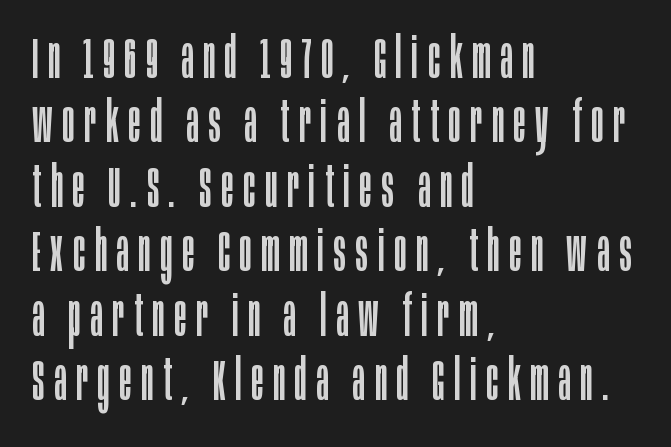
The image shows 57 px regular-weight, condensed sans-serif type, upright; set left-aligned, tight line spacing (1.13x), not underlined; low stroke contrast and a large x-height.
